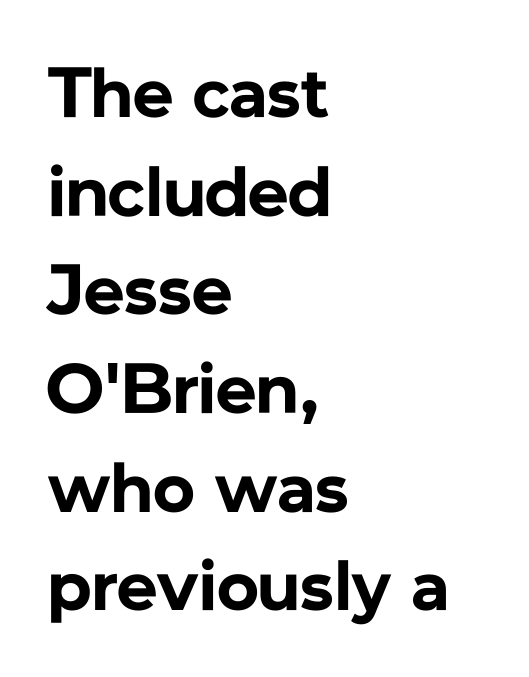
{"serif": "no", "italic": "no", "bold": "yes", "weight": "bold", "width": "normal", "stroke_contrast": "low", "x_height": "medium", "monospaced": "no", "underline": "no", "align": "left", "line_spacing": "normal", "line_spacing_ratio": 1.39, "letter_spacing": "normal", "letter_spacing_em": 0.0, "glyph_px": 71}
